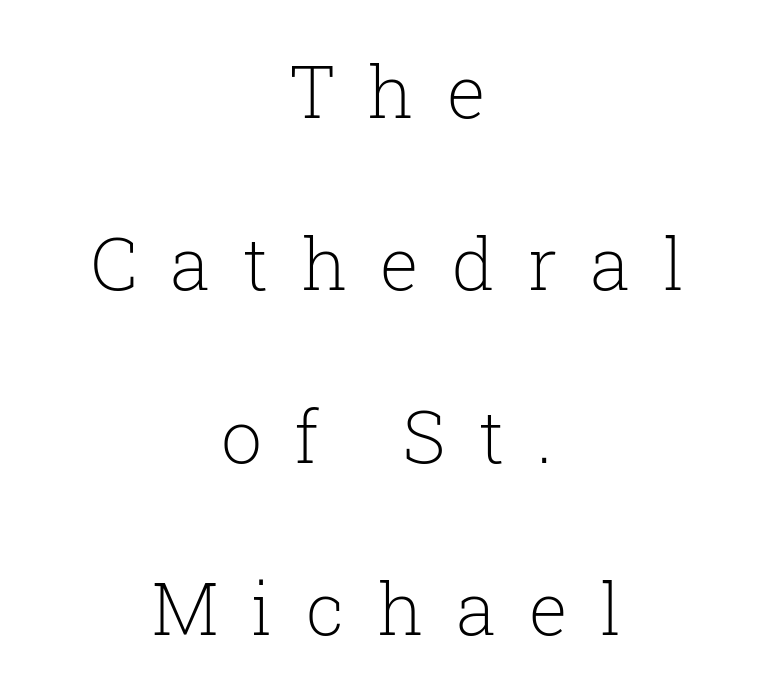
{"serif": "yes", "italic": "no", "bold": "no", "weight": "light", "width": "normal", "stroke_contrast": "low", "x_height": "medium", "monospaced": "no", "underline": "no", "align": "center", "line_spacing": "loose", "line_spacing_ratio": 2.36, "letter_spacing": "wide", "letter_spacing_em": 0.45, "glyph_px": 73}
